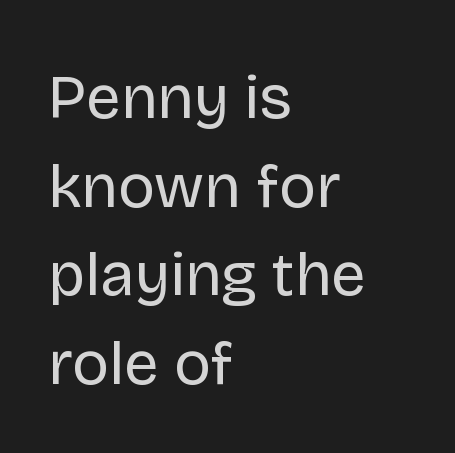
There is no visible air inserted between adjacent glyphs. No heavy texture on the line: the type isn't bold. The text block is weighted toward the left margin, trailing off unevenly rightward. Look at the bottom of the vertical strokes: they stop flat, with no serifs.
